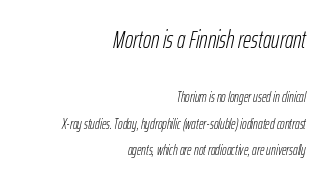
The image shows 25 px text type, italic (leaning right); set right-aligned, line spacing 1.89x, normal letter spacing, not underlined; the first (top) block is 1.79x larger.
